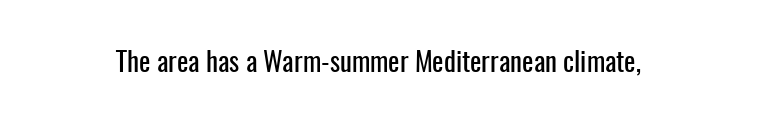
The image shows 27 px text type, upright; set normal letter spacing, not underlined.
